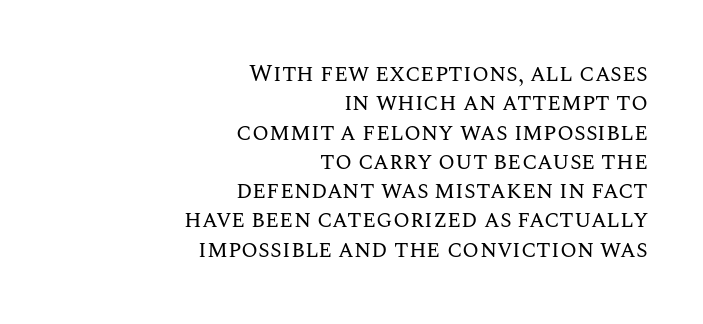
{"italic": "no", "bold": "no", "underline": "no", "align": "right", "line_spacing_ratio": 1.22, "letter_spacing": "normal", "letter_spacing_em": 0.0, "glyph_px": 24}
